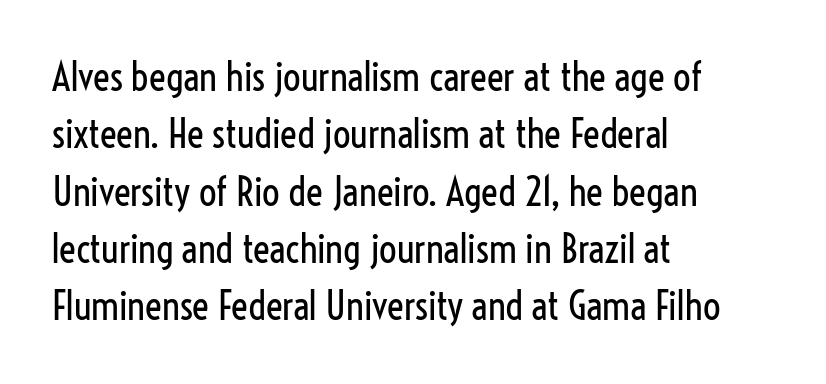
Q: Is the text bold? A: No.
Q: Is the text italic (slanted)? A: No, it is upright.
Q: Is the typeface a serif or a sans-serif typeface? A: Sans-serif.
Q: Is the text underlined? A: No.
Q: How is the paragraph aligned? A: Left-aligned.
Q: Is the spacing between letters normal or unusually wide? A: Normal.
Q: Is the spacing between lines tight, normal or loose? A: Normal.
Q: Width (condensed, normal, or wide)? A: Condensed.
Q: Stroke contrast? A: Low.
Q: x-height? A: Medium.
Q: Monospaced? A: No.
